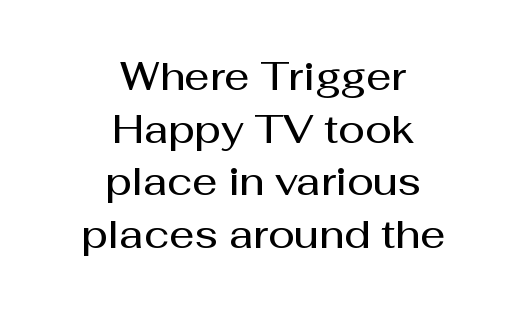
The image shows 39 px semibold sans-serif type, upright; set centered, normal line spacing (1.35x), normal letter spacing, not underlined; medium stroke contrast and a medium x-height.
